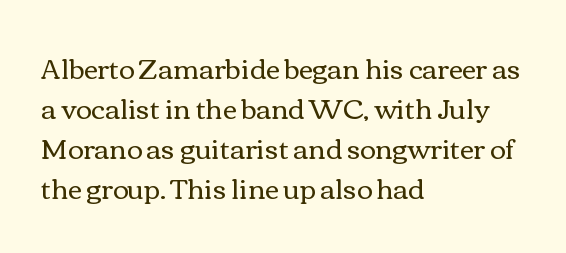
Q: Is the text bold? A: No.
Q: Is the text italic (slanted)? A: No, it is upright.
Q: Is the text underlined? A: No.
Q: How is the paragraph aligned? A: Left-aligned.
Q: Is the spacing between letters normal or unusually wide? A: Normal.
Q: Is the spacing between lines tight, normal or loose? A: Normal.
